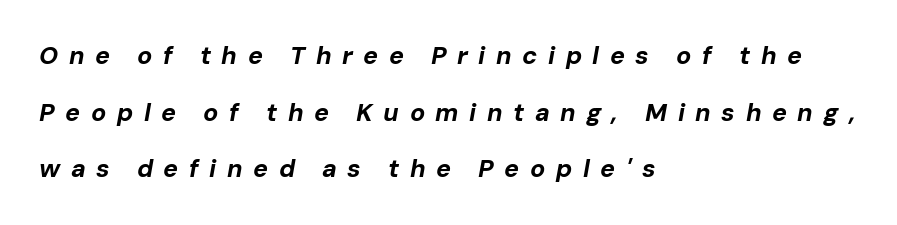
{"italic": "yes", "lean": "right", "slant_degrees": 10, "bold": "yes", "underline": "no", "align": "left", "line_spacing": "loose", "line_spacing_ratio": 2.27, "letter_spacing": "wide", "letter_spacing_em": 0.42, "glyph_px": 25}
